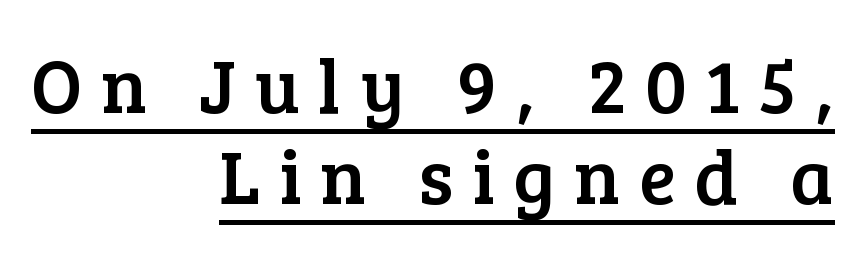
Compared with typical body copy, the letter spacing here is much looser. The rendering uses natural spacing where letterforms have individual widths. If you drew a ruler down the right edge, every line would touch it. A typesetter would label this face a serif. Does the lettering tilt? It doesn't — this is upright. This is underlined copy, the kind a proofreader might mark for attention.
